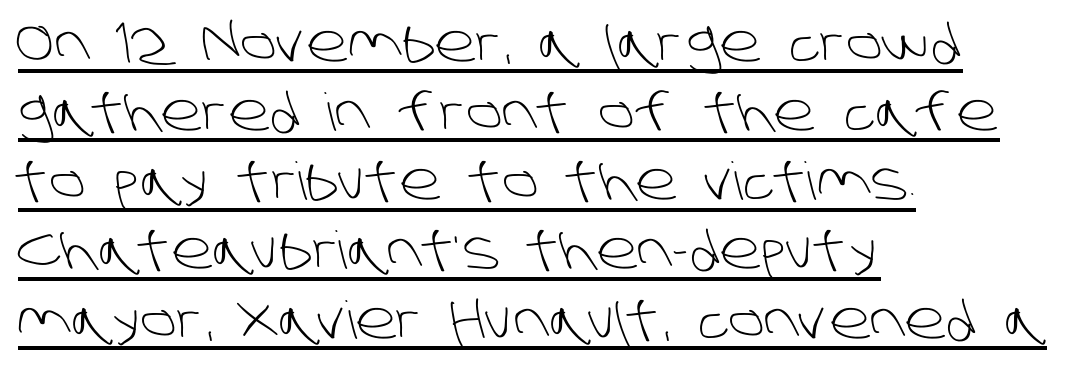
The image shows 52 px light sans-serif type; set left-aligned, normal line spacing (1.33x), normal letter spacing, underlined; low stroke contrast and a large x-height.
